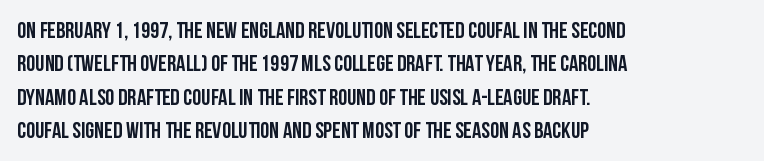
The image shows 23 px text type, upright; set left-aligned, normal line spacing (1.45x), normal letter spacing, not underlined.
